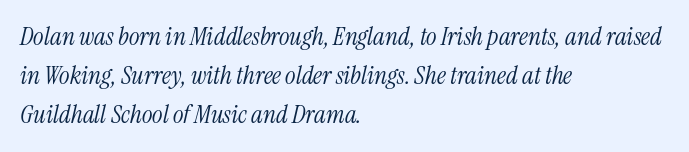
{"italic": "yes", "lean": "right", "slant_degrees": 13, "bold": "no", "underline": "no", "align": "left", "line_spacing": "normal", "line_spacing_ratio": 1.57, "letter_spacing": "normal", "letter_spacing_em": 0.0, "glyph_px": 25}
